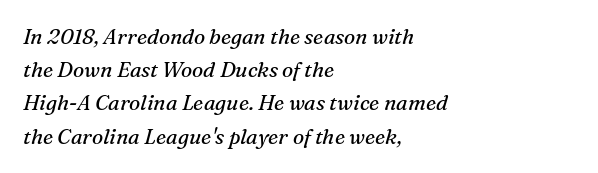
{"italic": "yes", "lean": "right", "slant_degrees": 16, "bold": "no", "underline": "no", "align": "left", "line_spacing": "normal", "line_spacing_ratio": 1.58, "letter_spacing": "normal", "letter_spacing_em": 0.0, "glyph_px": 21}
